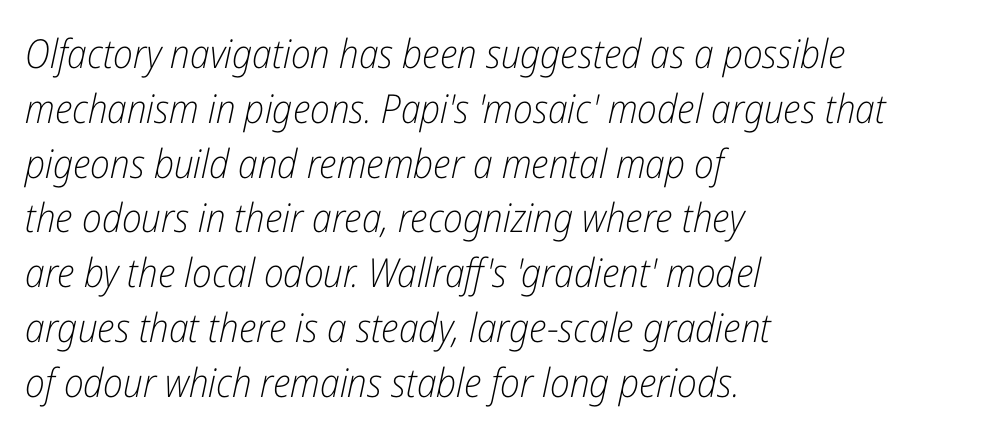
Underlining? Definitely not there. Visually the block forms a straight wall on the left and a jagged coastline on the right. Counters stay open thanks to moderate or lighter strokes. You can tell it's italic because the verticals aren't actually vertical.
